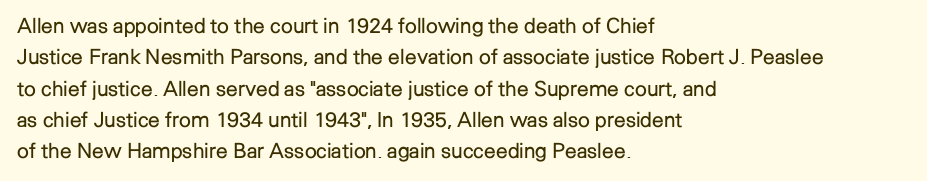
Ordinary non-slanted type is in use. Honestly, the row spacing looks completely unremarkable. These lines keep a tight, regular rhythm from letter to letter. These lines stack with their left ends in a neat column.
